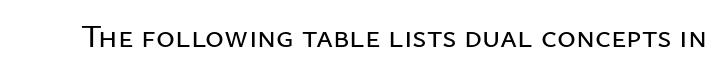
Rendered with straight, roman letterforms. You could not count columns in this text — the font is proportionally spaced. Rule under the text: the space is simply empty. The letters carry no serifs — their stems end cleanly without finishing strokes. This sample uses plain, unmodified letter spacing.
